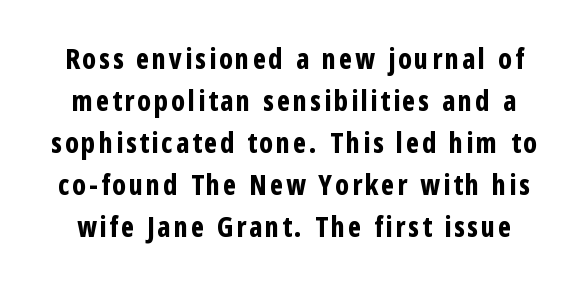
The image shows 28 px bold, condensed sans-serif type, upright; set normal line spacing (1.5x), not underlined; low stroke contrast and a medium x-height.
